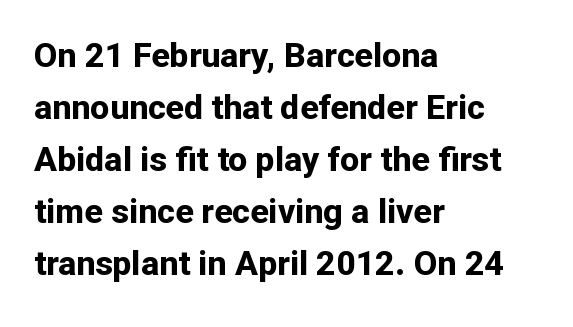
Q: Is the text bold? A: Yes.
Q: Is the text italic (slanted)? A: No, it is upright.
Q: Is the typeface a serif or a sans-serif typeface? A: Sans-serif.
Q: Is the text underlined? A: No.
Q: How is the paragraph aligned? A: Left-aligned.
Q: Is the spacing between letters normal or unusually wide? A: Normal.
Q: Is the spacing between lines tight, normal or loose? A: Normal.
Q: Width (condensed, normal, or wide)? A: Normal.
Q: Stroke contrast? A: Low.
Q: x-height? A: Medium.
Q: Monospaced? A: No.
